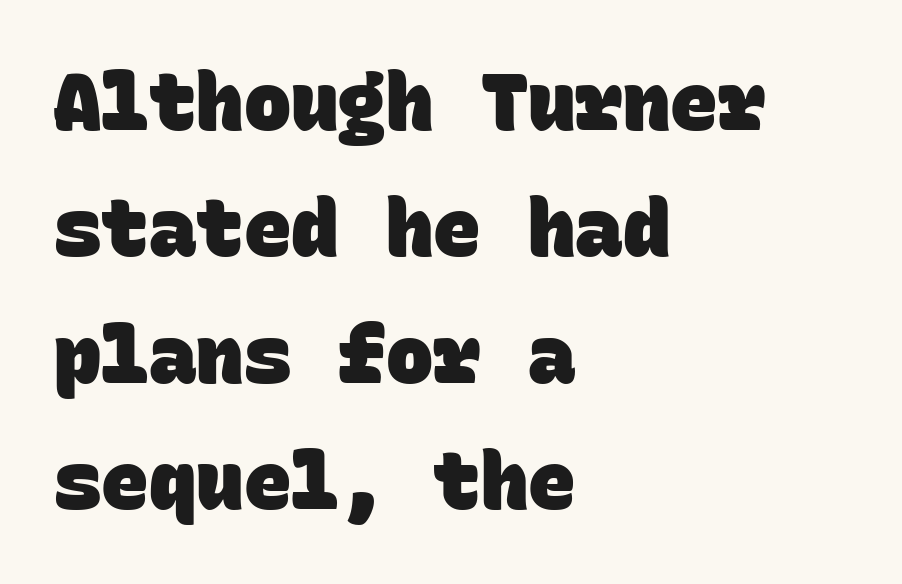
{"serif": "no", "bold": "yes", "weight": "heavy", "width": "normal", "stroke_contrast": "low", "x_height": "large", "monospaced": "yes", "underline": "no", "align": "left", "line_spacing": "normal", "line_spacing_ratio": 1.6, "letter_spacing": "normal", "letter_spacing_em": 0.0, "glyph_px": 79}
